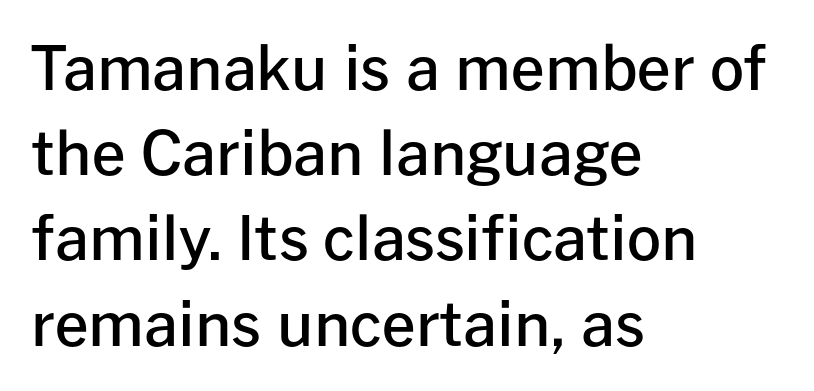
Q: Is the text bold? A: Semi-bold.
Q: Is the text italic (slanted)? A: No, it is upright.
Q: Is the typeface a serif or a sans-serif typeface? A: Sans-serif.
Q: Is the text underlined? A: No.
Q: How is the paragraph aligned? A: Left-aligned.
Q: Is the spacing between letters normal or unusually wide? A: Normal.
Q: Is the spacing between lines tight, normal or loose? A: Normal.
Q: Width (condensed, normal, or wide)? A: Normal.
Q: Stroke contrast? A: Low.
Q: x-height? A: Medium.
Q: Monospaced? A: No.
